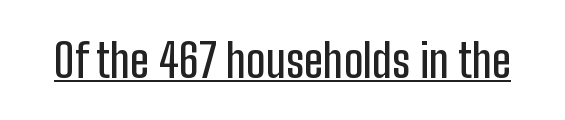
{"serif": "no", "italic": "no", "width": "condensed", "stroke_contrast": "low", "x_height": "medium", "monospaced": "no", "underline": "yes", "letter_spacing": "normal", "letter_spacing_em": 0.0, "glyph_px": 46}
